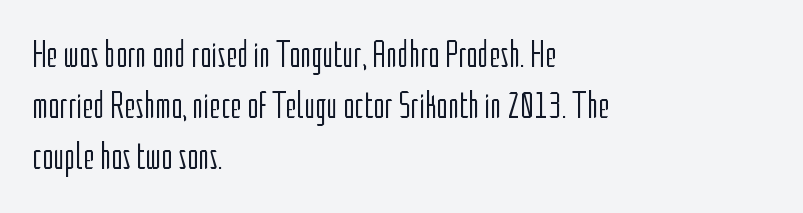
No italicization has been applied; the sample stays upright. Are there feet on the stems? There aren't — it's a sans. Just letters on the line, the space beneath them empty. Do the characters align in a grid? No, the font is proportional.
